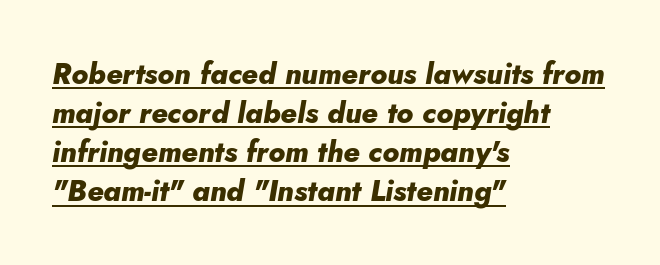
The passage shown stacks its lines at a standard gap. The rendering uses natural spacing where letterforms have individual widths. Typesetter's note: full bold, strokes at maximum text heaviness. Does extra space separate the letters? No, they use regular spacing. A continuous stroke trails under the words, as in a hyperlink. These lines are set flush left with a ragged right edge.
